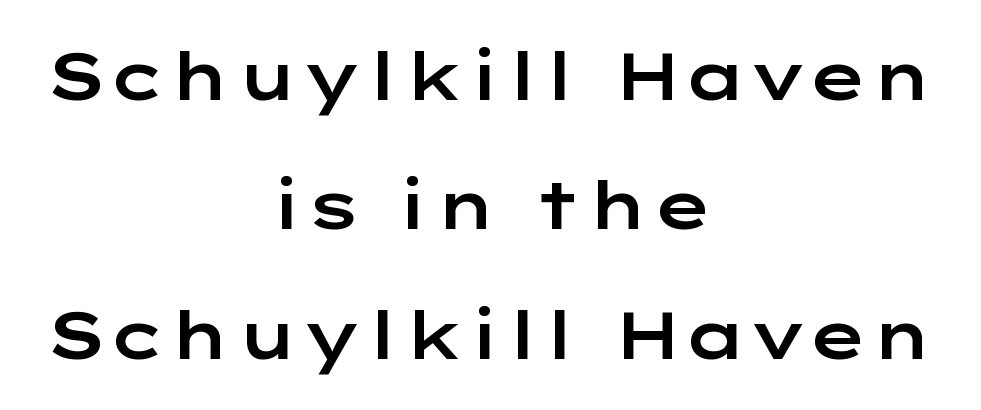
Proportional: the letters do not fall into vertical columns. How are the letters spaced? Ordinarily, with no added tracking. Notice the wide empty band between every row — that's loose leading. The font family rendered here belongs to the sans-serif group. Alignment: centered. The string is rendered with underlining switched off.
